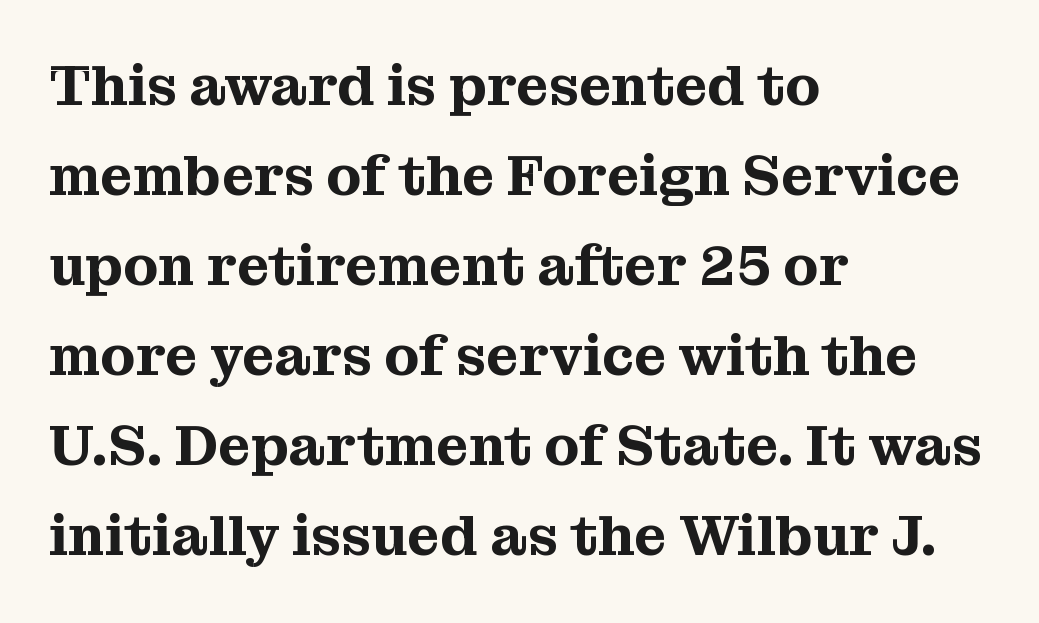
{"serif": "yes", "italic": "no", "width": "normal", "stroke_contrast": "medium", "x_height": "medium", "monospaced": "no", "underline": "no", "align": "left", "line_spacing": "normal", "line_spacing_ratio": 1.58, "letter_spacing": "normal", "letter_spacing_em": 0.0, "glyph_px": 57}
